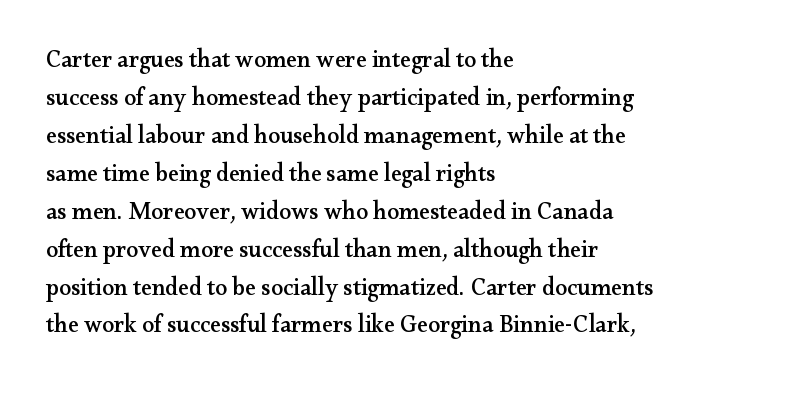
The image shows 24 px text type, upright; set left-aligned, normal line spacing (1.58x), normal letter spacing, not underlined.
